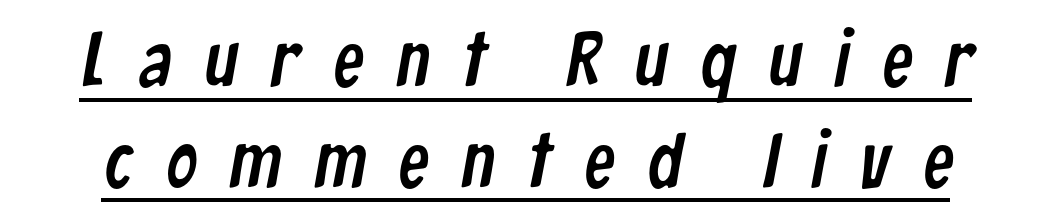
Q: Is the typeface a serif or a sans-serif typeface? A: Sans-serif.
Q: Is the text underlined? A: Yes.
Q: Is the spacing between letters normal or unusually wide? A: Unusually wide.
Q: Is the spacing between lines tight, normal or loose? A: Normal.
Q: Width (condensed, normal, or wide)? A: Condensed.
Q: Stroke contrast? A: Low.
Q: x-height? A: Medium.
Q: Monospaced? A: No.
